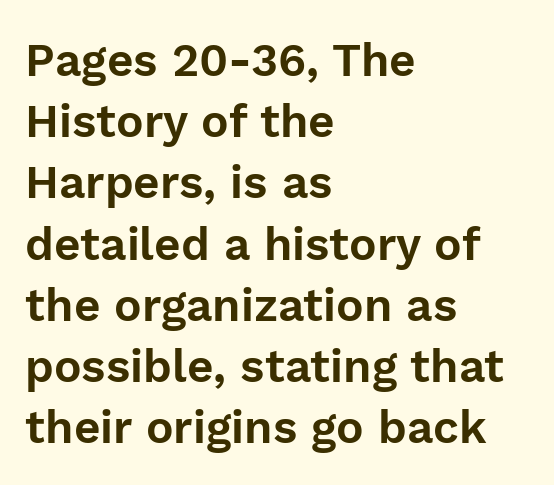
Q: Is the text italic (slanted)? A: No, it is upright.
Q: Is the typeface a serif or a sans-serif typeface? A: Sans-serif.
Q: Is the text underlined? A: No.
Q: How is the paragraph aligned? A: Left-aligned.
Q: Is the spacing between letters normal or unusually wide? A: Normal.
Q: Is the spacing between lines tight, normal or loose? A: Normal.
Q: Width (condensed, normal, or wide)? A: Normal.
Q: Stroke contrast? A: Low.
Q: x-height? A: Medium.
Q: Monospaced? A: No.
